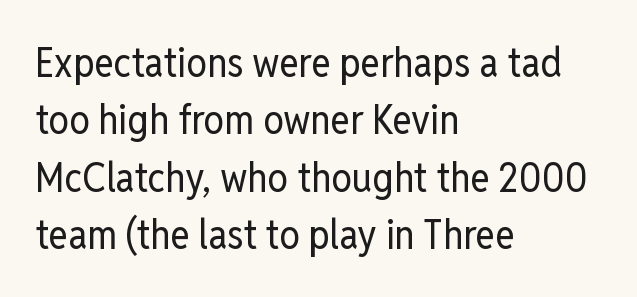
The image shows 41 px regular-weight, condensed sans-serif type, upright; set left-aligned, normal line spacing (1.4x), normal letter spacing, not underlined; low stroke contrast and a medium x-height.
